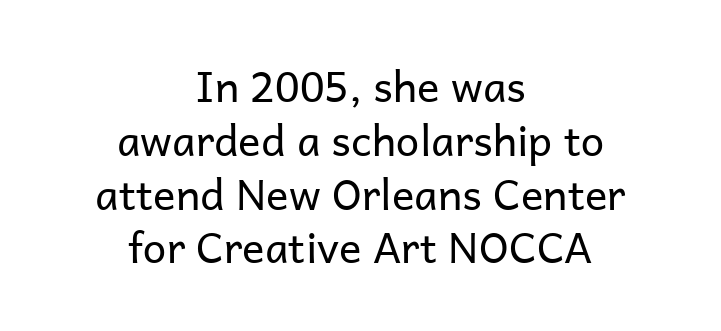
Q: Is the text bold? A: No.
Q: Is the text italic (slanted)? A: No, it is upright.
Q: Is the typeface a serif or a sans-serif typeface? A: Sans-serif.
Q: Is the text underlined? A: No.
Q: How is the paragraph aligned? A: Centered.
Q: Is the spacing between letters normal or unusually wide? A: Normal.
Q: Is the spacing between lines tight, normal or loose? A: Normal.
Q: Width (condensed, normal, or wide)? A: Normal.
Q: Stroke contrast? A: Low.
Q: x-height? A: Medium.
Q: Monospaced? A: No.
